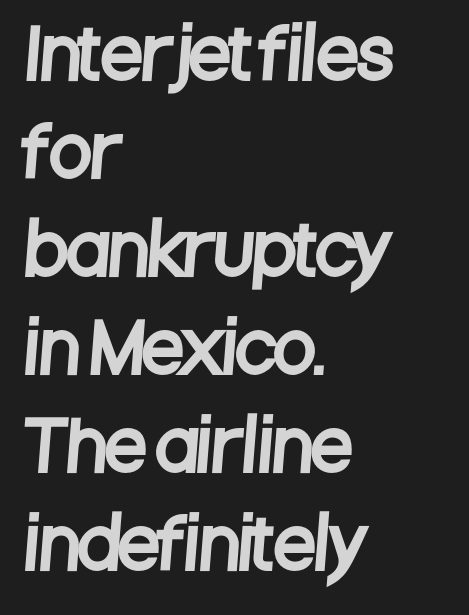
{"serif": "no", "width": "condensed", "stroke_contrast": "low", "x_height": "large", "monospaced": "no", "underline": "no", "align": "left", "line_spacing": "normal", "line_spacing_ratio": 1.44, "letter_spacing": "normal", "letter_spacing_em": 0.0, "glyph_px": 68}
